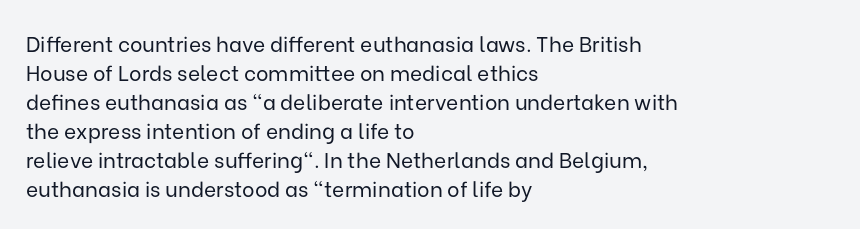
{"italic": "no", "bold": "no", "underline": "no", "align": "left", "line_spacing": "normal", "line_spacing_ratio": 1.38, "letter_spacing": "normal", "letter_spacing_em": 0.0, "glyph_px": 21}
